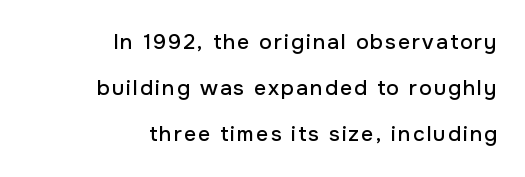
{"italic": "no", "underline": "no", "align": "right", "line_spacing": "loose", "line_spacing_ratio": 2.2, "glyph_px": 21}
